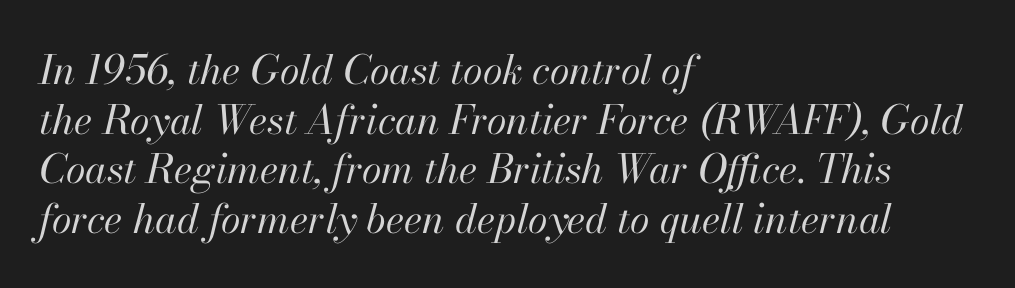
Check under the words: just untouched page. Varying glyph widths throughout — classic text-font behaviour. This reads as an unemphasized weight, regular at the heaviest. The whole block is typeset with a tilt. These lines are set flush left with a ragged right edge. Short note: letters normally spaced.
